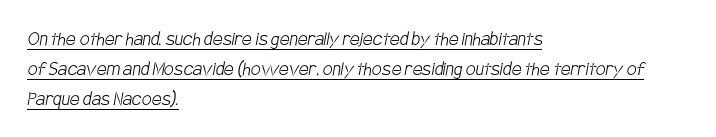
The typeface has the unassuming heft of standard copy or less. Every row of glyphs begins at an identical x-position on the left. Glyph-to-glyph distance matches everyday printed text. Line spacing here is normal. Glance below the letters and you will spot a drawn line.
